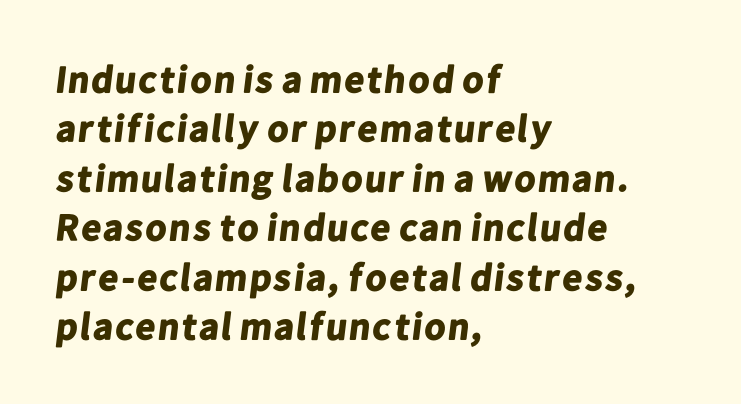
Q: Is the text bold? A: Yes.
Q: Is the typeface a serif or a sans-serif typeface? A: Sans-serif.
Q: Is the text underlined? A: No.
Q: How is the paragraph aligned? A: Left-aligned.
Q: Is the spacing between letters normal or unusually wide? A: Normal.
Q: Is the spacing between lines tight, normal or loose? A: Normal.
Q: Width (condensed, normal, or wide)? A: Normal.
Q: Stroke contrast? A: Low.
Q: x-height? A: Medium.
Q: Monospaced? A: No.
